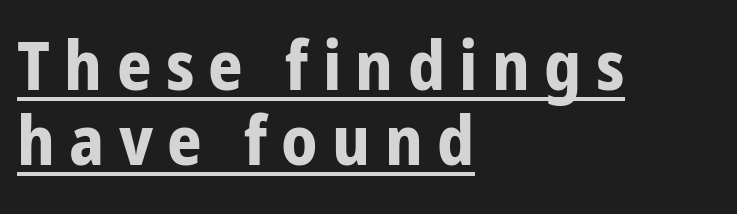
Q: Is the text bold? A: Yes.
Q: Is the text italic (slanted)? A: No, it is upright.
Q: Is the typeface a serif or a sans-serif typeface? A: Sans-serif.
Q: Is the text underlined? A: Yes.
Q: How is the paragraph aligned? A: Left-aligned.
Q: Is the spacing between letters normal or unusually wide? A: Unusually wide.
Q: Is the spacing between lines tight, normal or loose? A: Tight.
Q: Width (condensed, normal, or wide)? A: Condensed.
Q: Stroke contrast? A: Low.
Q: x-height? A: Medium.
Q: Monospaced? A: No.
